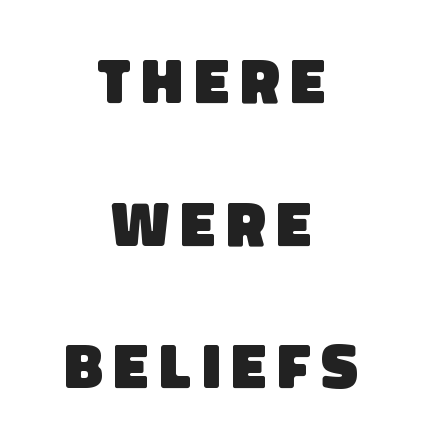
{"serif": "no", "bold": "yes", "weight": "heavy", "width": "normal", "stroke_contrast": "low", "x_height": "large", "monospaced": "no", "underline": "no", "align": "center", "line_spacing": "loose", "line_spacing_ratio": 2.23, "glyph_px": 64}
